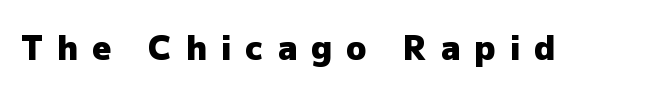
{"serif": "no", "italic": "no", "bold": "yes", "weight": "heavy", "width": "normal", "stroke_contrast": "low", "x_height": "medium", "monospaced": "no", "underline": "no", "letter_spacing": "wide", "letter_spacing_em": 0.43, "glyph_px": 33}
